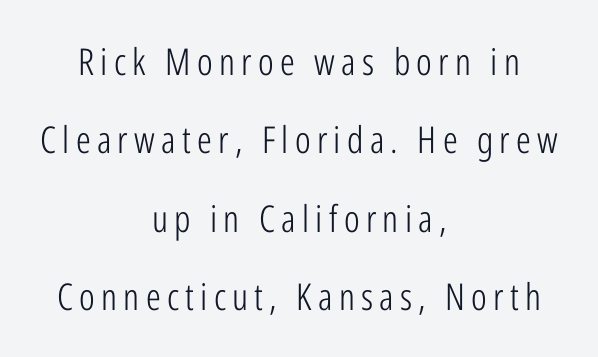
The image shows 37 px light, condensed sans-serif type, upright; set centered, loose line spacing (2.12x), not underlined; low stroke contrast and a medium x-height.
